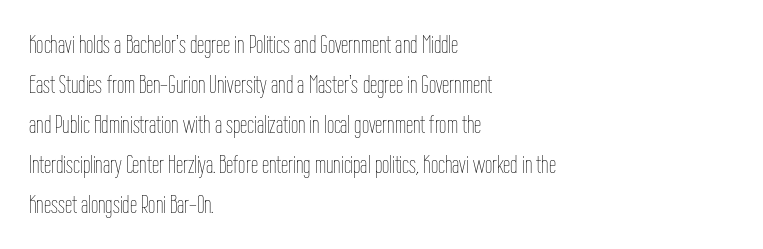
Descender tails drop into unmarked territory. Stroke mass is kept to a normal reading level or below. Default kerning and tracking; the words read as compact shapes. Teacher's note: observe the even left margin — that is flush-left alignment.
